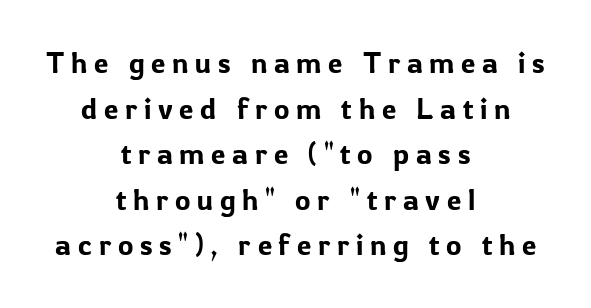
The image shows 29 px sans-serif type, upright; set centered, normal line spacing (1.57x), unusually wide letter spacing (+0.23 em), not underlined; low stroke contrast and a medium x-height.
